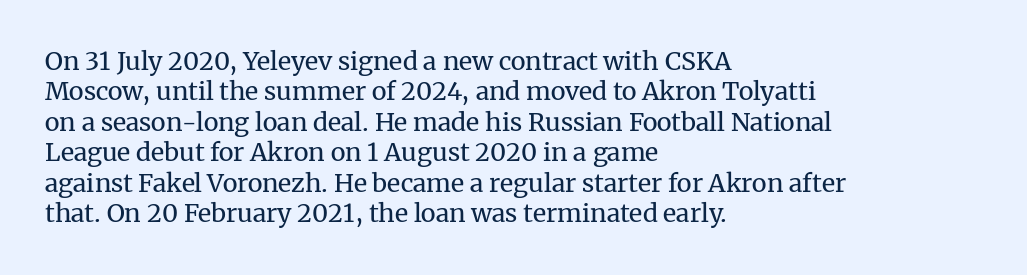
Q: Is the text bold? A: No.
Q: Is the text italic (slanted)? A: No, it is upright.
Q: Is the text underlined? A: No.
Q: How is the paragraph aligned? A: Left-aligned.
Q: Is the spacing between letters normal or unusually wide? A: Normal.
